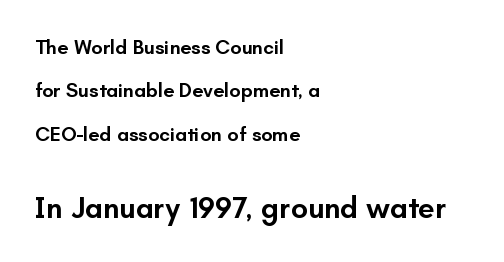
The image shows 30 px semibold sans-serif type, upright; set left-aligned, loose line spacing (2.17x), normal letter spacing, not underlined; the second (bottom) block is 1.5x larger; low stroke contrast and a small x-height.
